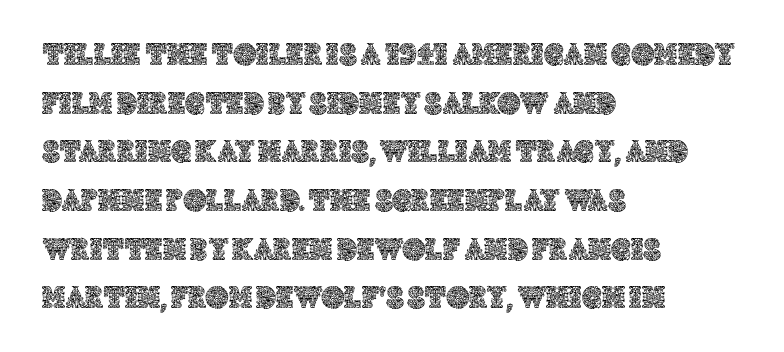
Q: Is the text italic (slanted)? A: No, it is upright.
Q: Is the text underlined? A: No.
Q: How is the paragraph aligned? A: Left-aligned.
Q: Is the spacing between letters normal or unusually wide? A: Normal.
Q: Is the spacing between lines tight, normal or loose? A: Normal.
Q: Width (condensed, normal, or wide)? A: Normal.
Q: x-height? A: Large.
Q: Monospaced? A: No.
